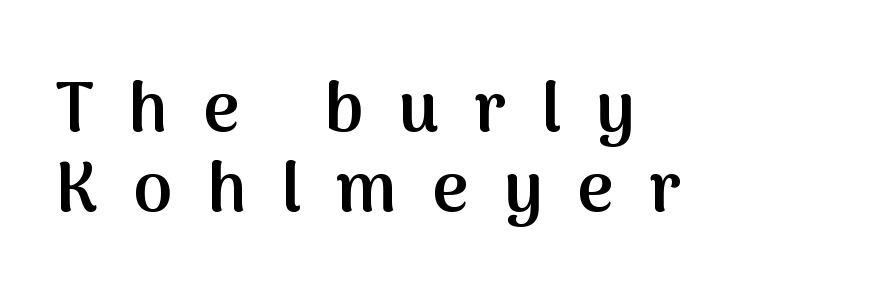
{"serif": "no", "italic": "no", "bold": "semi", "weight": "semibold", "width": "normal", "stroke_contrast": "medium", "x_height": "medium", "monospaced": "no", "underline": "no", "align": "left", "line_spacing": "tight", "line_spacing_ratio": 1.14, "letter_spacing": "wide", "letter_spacing_em": 0.5, "glyph_px": 70}
